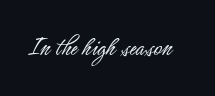
This is sans-serif lettering, the kind often seen on screens and signage. The passage shown is typed in a proportional face where columns would drift. The rendering keeps characters at their native spacing. The space beneath each line is pristine and unruled. The letters look calm and open, with moderate or lighter stems.
